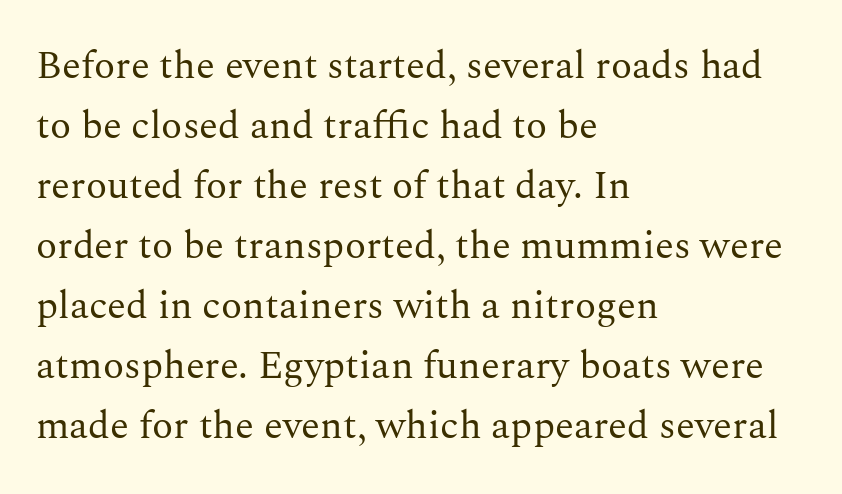
Proportional: the letters do not fall into vertical columns. A serif font was chosen for this passage. Line beginnings align vertically; line endings do not. Tracking value appears to be zero — textbook default spacing. Summary of vertical rhythm: regular, with standard interline spacing. Unlike italic type, these characters show no tilt at all.
